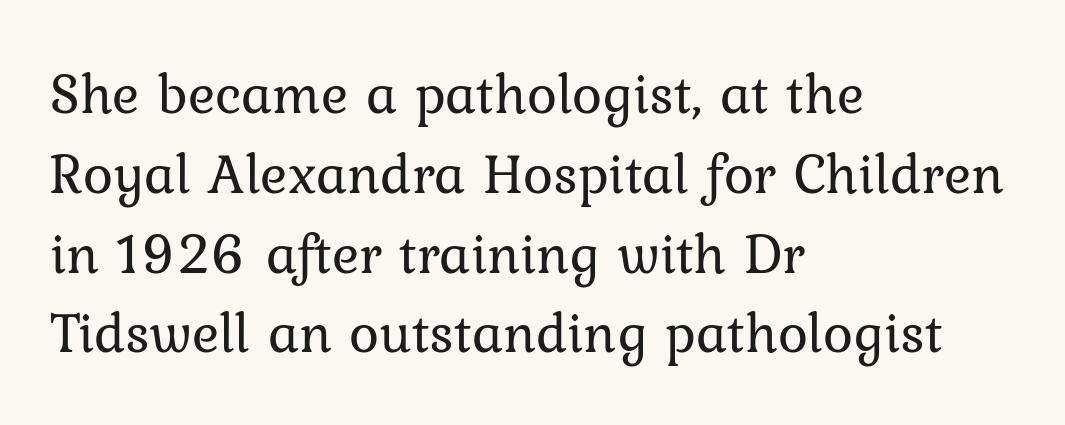
{"serif": "yes", "italic": "no", "bold": "no", "weight": "regular", "width": "normal", "stroke_contrast": "low", "x_height": "medium", "monospaced": "no", "underline": "no", "align": "left", "line_spacing": "normal", "line_spacing_ratio": 1.4, "letter_spacing": "normal", "letter_spacing_em": 0.0, "glyph_px": 57}
